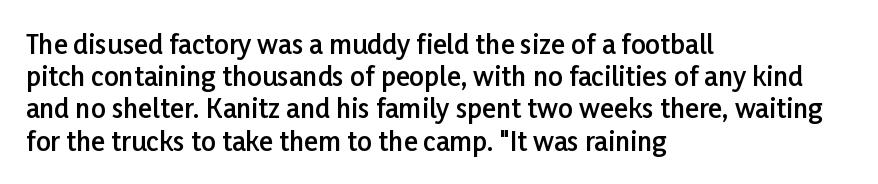
Italic? Not at all — the glyphs are vertical. The space beneath each line is pristine and unruled. Stems and bowls a touch heavier than normal — semibold. The paragraph shown leans on its left margin.
